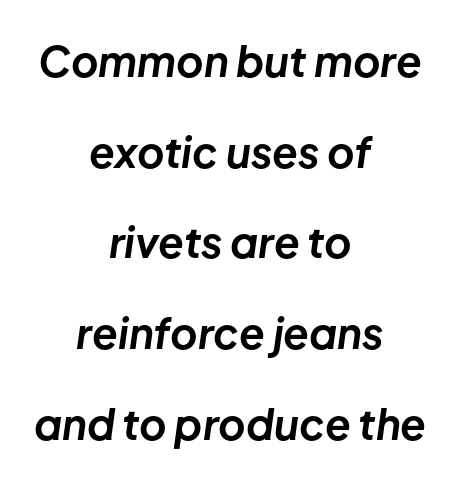
Q: Is the text bold? A: Yes.
Q: Is the text italic (slanted)? A: Yes, it leans right by about 8 degrees.
Q: Is the text underlined? A: No.
Q: How is the paragraph aligned? A: Centered.
Q: Is the spacing between letters normal or unusually wide? A: Normal.
Q: Is the spacing between lines tight, normal or loose? A: Loose.
Q: Width (condensed, normal, or wide)? A: Normal.
Q: Stroke contrast? A: Low.
Q: x-height? A: Medium.
Q: Monospaced? A: No.
